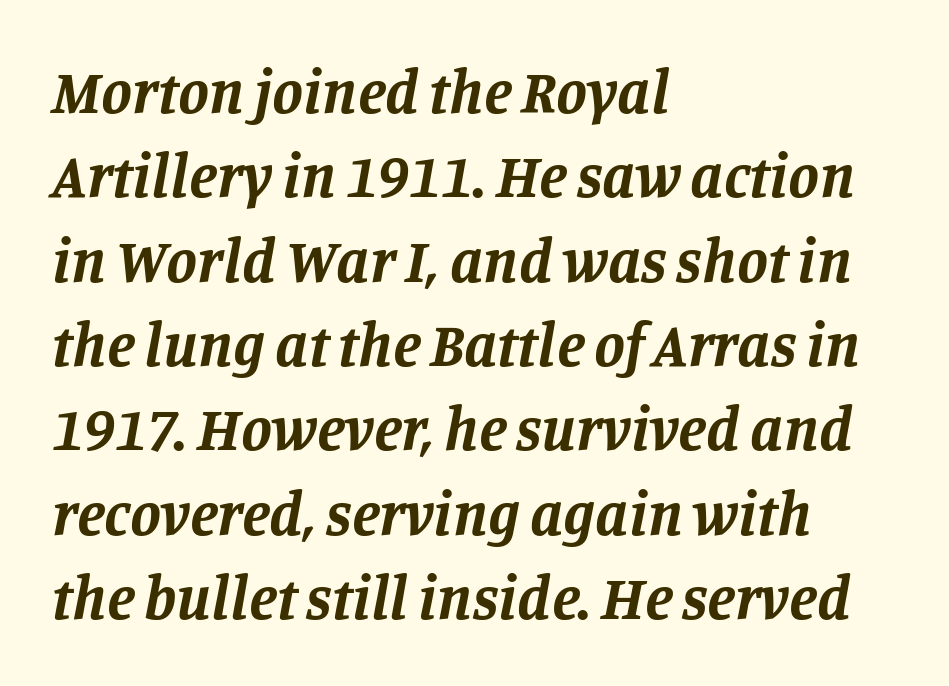
Letters rest on an invisible, unmarked baseline. The text block is weighted toward the left margin, trailing off unevenly rightward. The rendering uses a bold face; every stroke is thick and dark. Leading matches the norm, producing a regular column. You can tell it's italic because the verticals aren't actually vertical.
